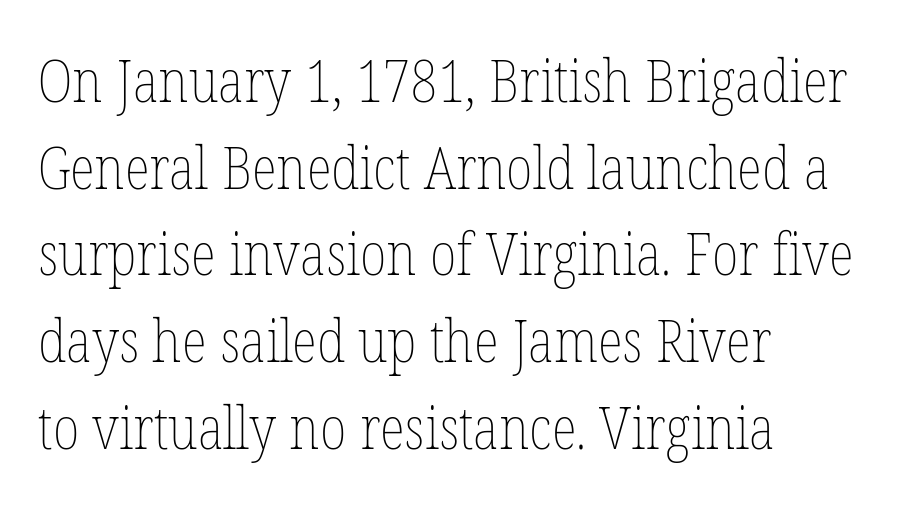
{"italic": "no", "bold": "no", "weight": "thin", "width": "condensed", "stroke_contrast": "low", "x_height": "medium", "monospaced": "no", "underline": "no", "align": "left", "line_spacing": "normal", "line_spacing_ratio": 1.47, "letter_spacing": "normal", "letter_spacing_em": 0.0, "glyph_px": 59}
